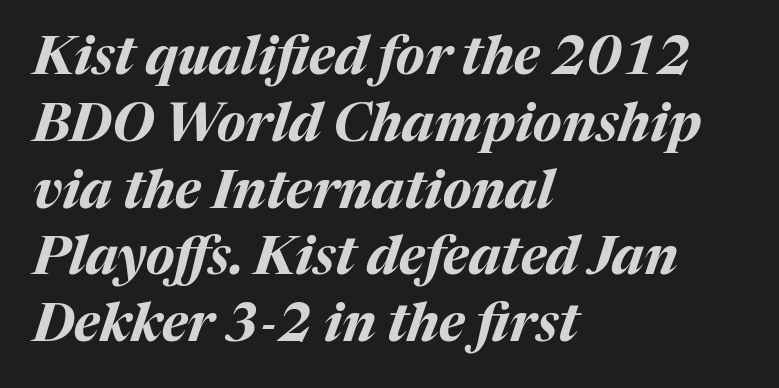
The line texture is even and compact thanks to regular tracking. Glance below the letters and you will spot only blank space. In terms of weight, the rendering is a true, heavy bold. Rows of type keep a routine distance in the vertical direction.
